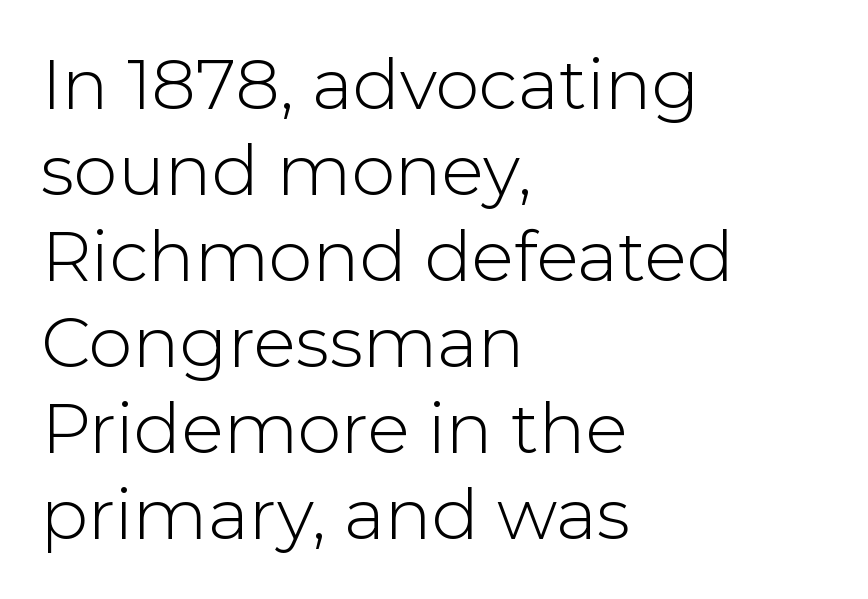
{"serif": "no", "italic": "no", "bold": "no", "weight": "light", "width": "normal", "stroke_contrast": "low", "x_height": "medium", "monospaced": "no", "underline": "no", "align": "left", "line_spacing_ratio": 1.23, "letter_spacing": "normal", "letter_spacing_em": 0.0, "glyph_px": 70}
